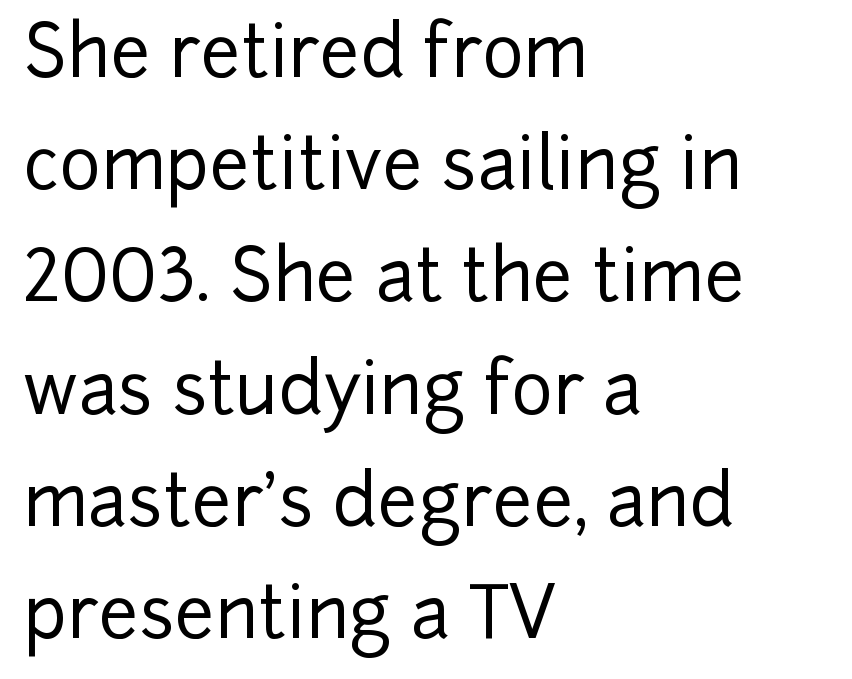
Q: Is the text italic (slanted)? A: No, it is upright.
Q: Is the typeface a serif or a sans-serif typeface? A: Sans-serif.
Q: Is the text underlined? A: No.
Q: How is the paragraph aligned? A: Left-aligned.
Q: Is the spacing between letters normal or unusually wide? A: Normal.
Q: Is the spacing between lines tight, normal or loose? A: Normal.
Q: Width (condensed, normal, or wide)? A: Normal.
Q: Stroke contrast? A: Low.
Q: x-height? A: Medium.
Q: Monospaced? A: No.
